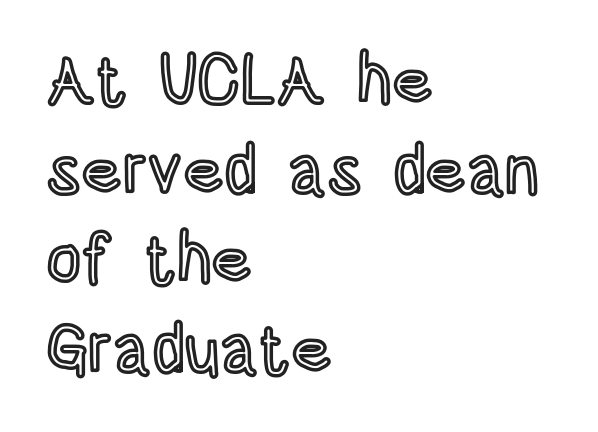
Each line starts at the same left margin while the right side varies. Each letter keeps its own natural width here, so spacing adapts to shape. Do the letters lean? They stand straight. A typesetter would call this zero additional tracking. Vertically, the passage feels balanced, rows spaced as you'd expect.
